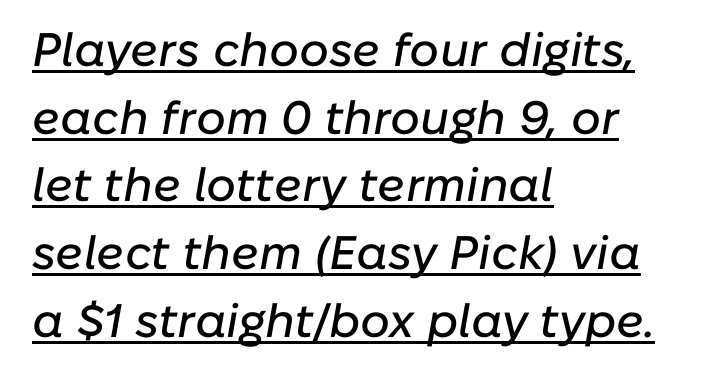
Here the designer chose a conventional face with non-uniform glyph widths. Each line starts at the same left margin while the right side varies. The passage shown leans; its letterforms are oblique. Notice how a bar underscores the lettering throughout.
